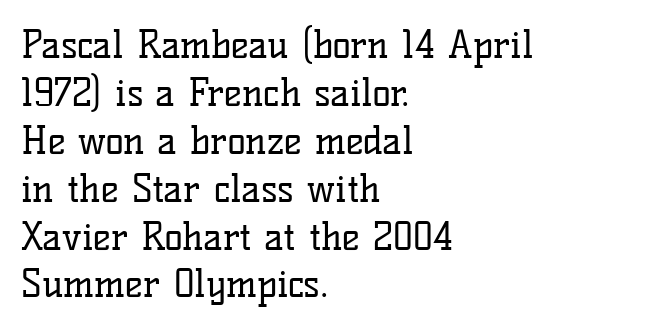
The image shows 38 px regular-weight serif type, upright; set left-aligned, normal line spacing (1.26x), normal letter spacing, not underlined; low stroke contrast and a medium x-height.
